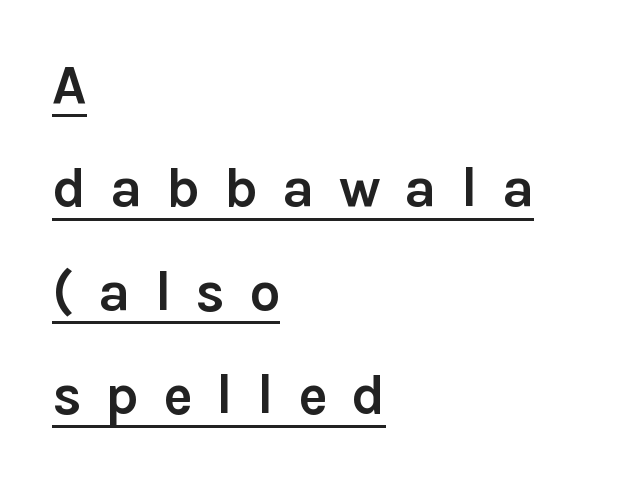
Q: Is the text bold? A: Yes.
Q: Is the text italic (slanted)? A: No, it is upright.
Q: Is the typeface a serif or a sans-serif typeface? A: Sans-serif.
Q: Is the text underlined? A: Yes.
Q: How is the paragraph aligned? A: Left-aligned.
Q: Is the spacing between letters normal or unusually wide? A: Unusually wide.
Q: Width (condensed, normal, or wide)? A: Normal.
Q: Stroke contrast? A: Low.
Q: x-height? A: Medium.
Q: Monospaced? A: No.
